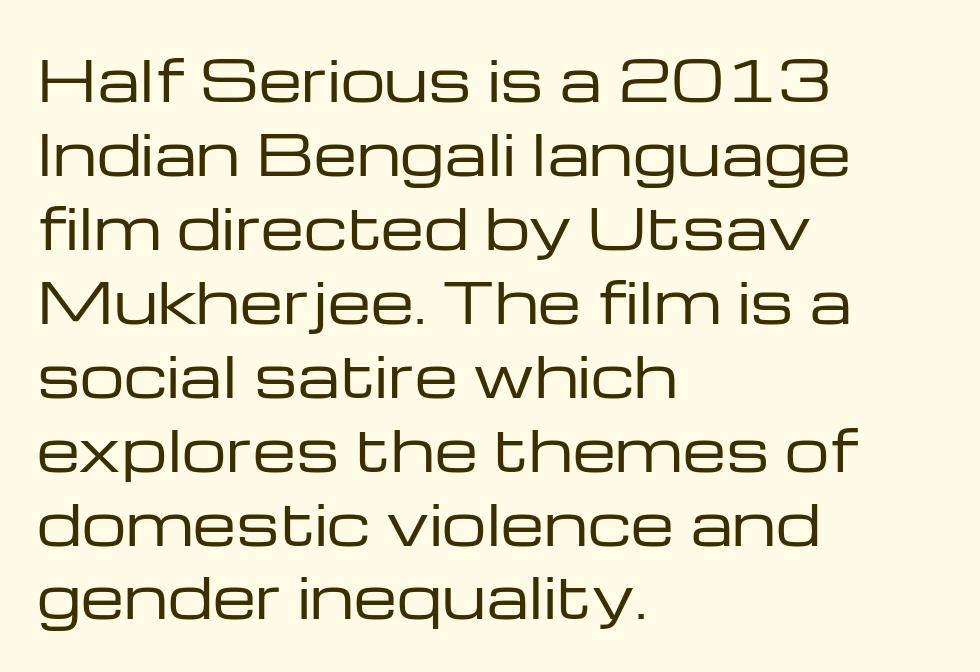
Q: Is the text bold? A: No.
Q: Is the text italic (slanted)? A: No, it is upright.
Q: Is the typeface a serif or a sans-serif typeface? A: Sans-serif.
Q: Is the text underlined? A: No.
Q: How is the paragraph aligned? A: Left-aligned.
Q: Is the spacing between letters normal or unusually wide? A: Normal.
Q: Is the spacing between lines tight, normal or loose? A: Normal.
Q: Width (condensed, normal, or wide)? A: Wide.
Q: Stroke contrast? A: Low.
Q: x-height? A: Medium.
Q: Monospaced? A: No.
